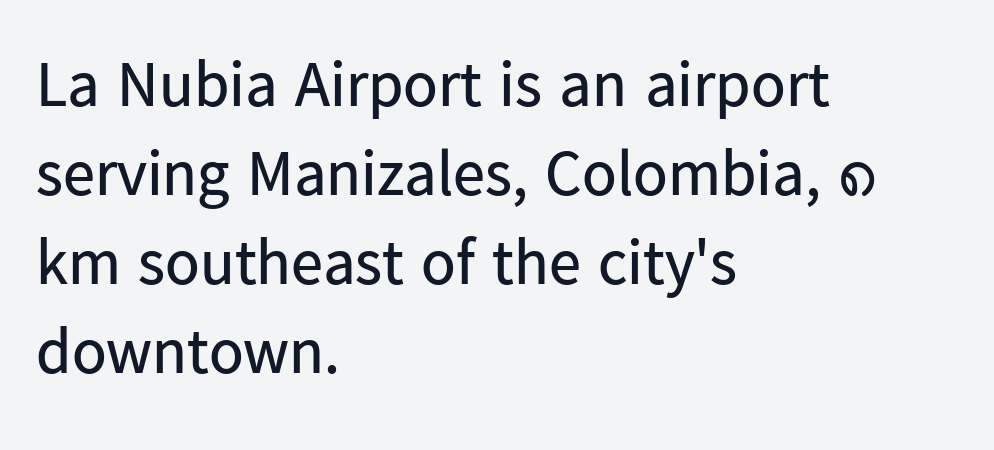
Whoever set this chose a conventional vertical rhythm. Designer's note — italics off, roman on. No word sits above an underline. Regarding serifs, this sample does without them.
